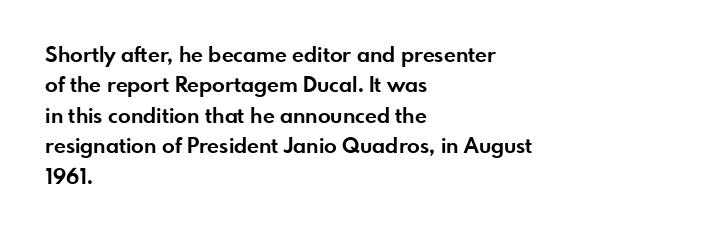
Notice how the stems are strictly vertical — no italics here. These words are printed bold, with thick strokes throughout. Leading: standard. You could call the tracking neutral — neither tight nor loose. The rendering anchors every line to the left-hand side. The words here are not underlined.
